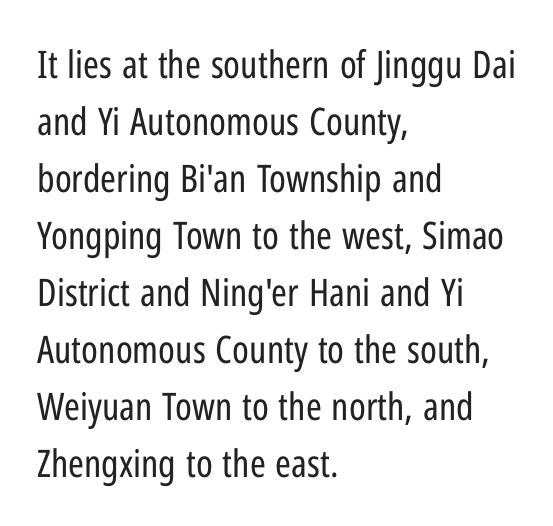
Q: Is the text bold? A: No.
Q: Is the text italic (slanted)? A: No, it is upright.
Q: Is the typeface a serif or a sans-serif typeface? A: Sans-serif.
Q: Is the text underlined? A: No.
Q: How is the paragraph aligned? A: Left-aligned.
Q: Is the spacing between letters normal or unusually wide? A: Normal.
Q: Is the spacing between lines tight, normal or loose? A: Normal.
Q: Width (condensed, normal, or wide)? A: Condensed.
Q: Stroke contrast? A: Low.
Q: x-height? A: Medium.
Q: Monospaced? A: No.
